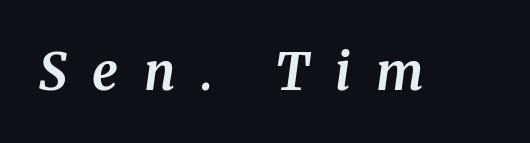
The image shows 51 px bold serif type, italic (leaning right); set unusually wide letter spacing (+0.5 em), not underlined; medium stroke contrast and a medium x-height.
